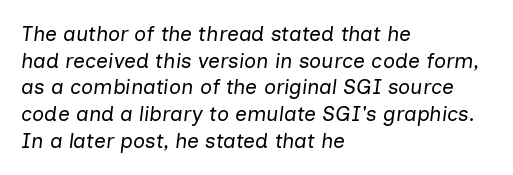
Regarding leading, the lines here are spaced in the standard way. These lines were composed using italics. The strokes carry an ordinary text weight at most. The text block is weighted toward the left margin, trailing off unevenly rightward. The words here are not underlined. Characters follow at the spacing the type designer built in.
